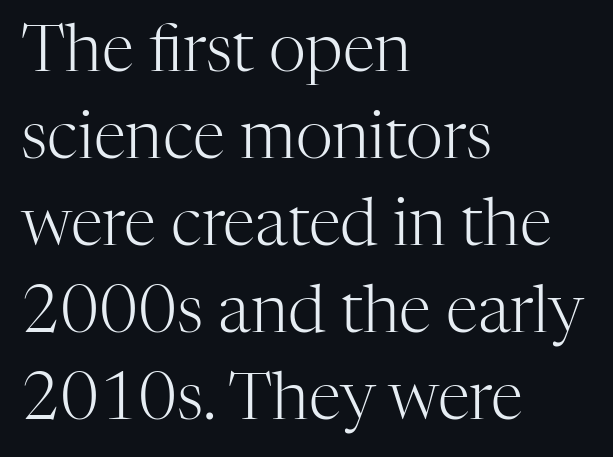
{"serif": "yes", "italic": "no", "bold": "no", "weight": "light", "width": "normal", "stroke_contrast": "high", "x_height": "medium", "monospaced": "no", "underline": "no", "align": "left", "line_spacing": "normal", "line_spacing_ratio": 1.34, "letter_spacing": "normal", "letter_spacing_em": 0.0, "glyph_px": 65}
